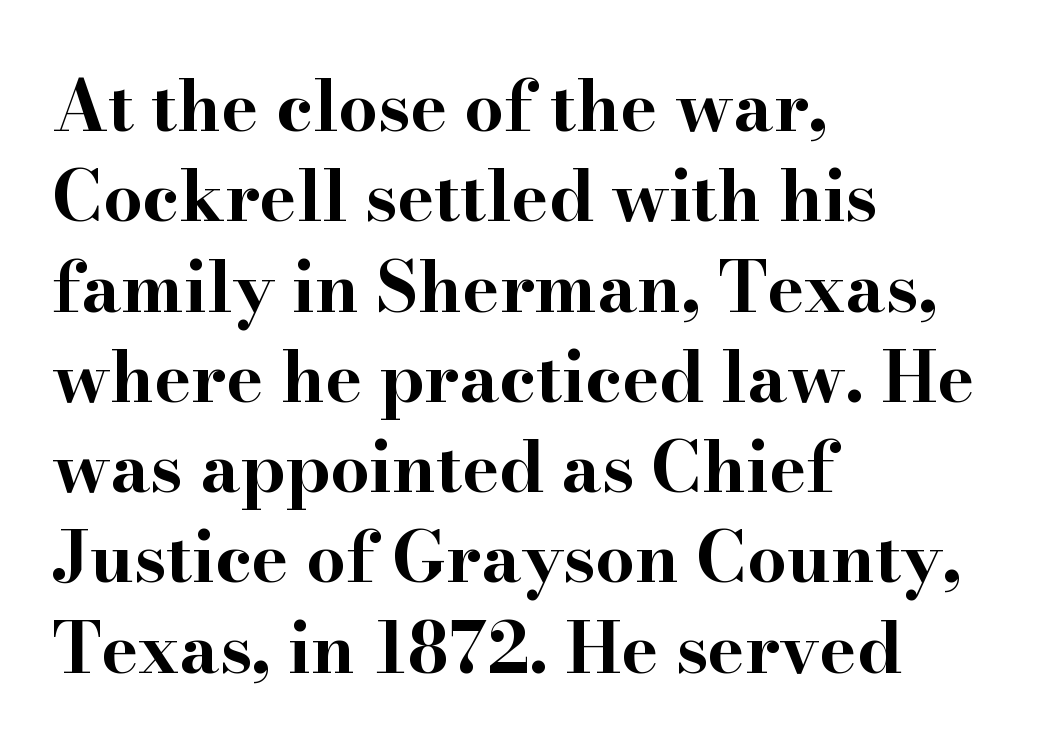
{"serif": "yes", "italic": "no", "bold": "yes", "weight": "bold", "width": "wide", "stroke_contrast": "high", "x_height": "small", "monospaced": "no", "underline": "no", "align": "left", "line_spacing": "normal", "line_spacing_ratio": 1.29, "letter_spacing": "normal", "letter_spacing_em": 0.0, "glyph_px": 70}
